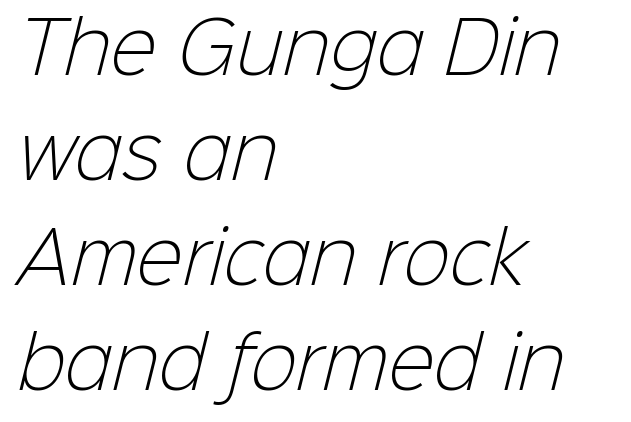
Q: Is the text bold? A: No.
Q: Is the typeface a serif or a sans-serif typeface? A: Sans-serif.
Q: Is the text underlined? A: No.
Q: How is the paragraph aligned? A: Left-aligned.
Q: Is the spacing between letters normal or unusually wide? A: Normal.
Q: Is the spacing between lines tight, normal or loose? A: Normal.
Q: Width (condensed, normal, or wide)? A: Normal.
Q: Stroke contrast? A: Low.
Q: x-height? A: Medium.
Q: Monospaced? A: No.
